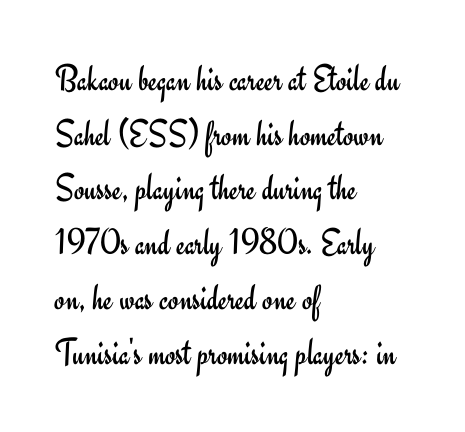
Tracking value appears to be zero — textbook default spacing. The font sits on the lighter half of the weight spectrum, regular included. The face used here is proportionally spaced, like ordinary book or web type. Grotesque or geometric, the face here clearly has no serifs. How would I describe the line gaps? Plain and ordinary.
